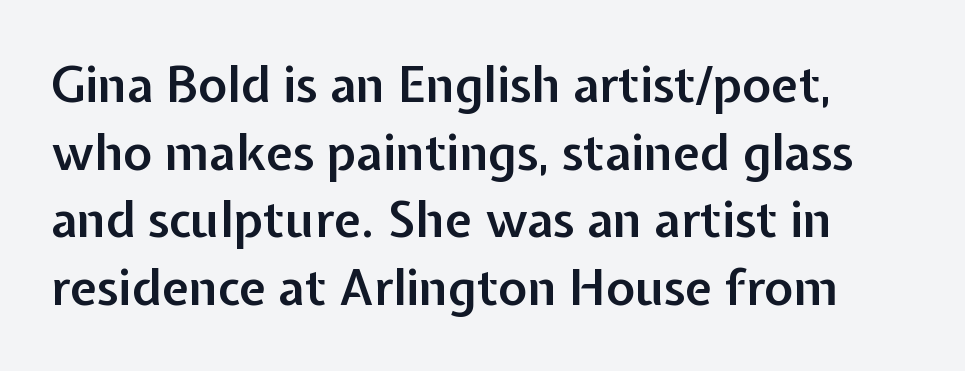
{"serif": "no", "italic": "no", "bold": "semi", "weight": "semibold", "width": "normal", "stroke_contrast": "low", "x_height": "medium", "monospaced": "no", "underline": "no", "line_spacing": "normal", "line_spacing_ratio": 1.38, "letter_spacing": "normal", "letter_spacing_em": 0.0, "glyph_px": 49}
